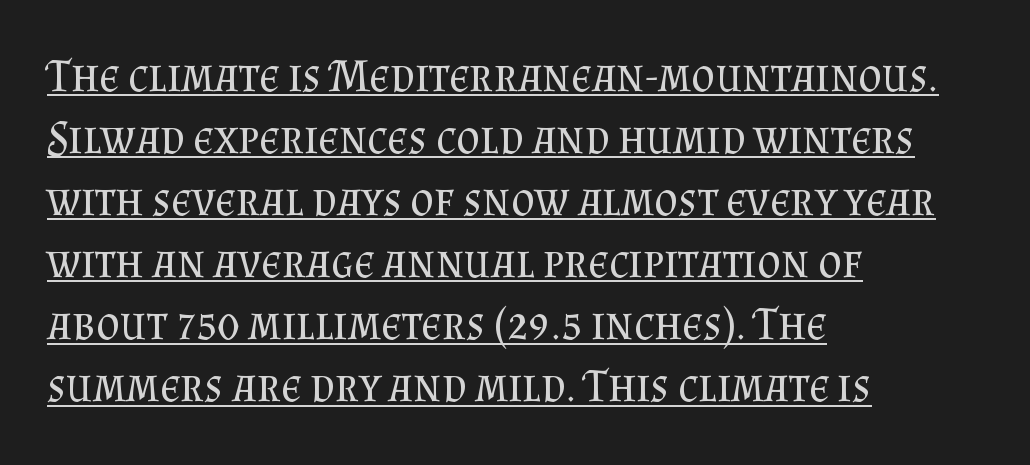
{"serif": "yes", "italic": "no", "bold": "no", "weight": "regular", "width": "normal", "stroke_contrast": "medium", "x_height": "small", "monospaced": "no", "underline": "yes", "align": "left", "line_spacing": "normal", "line_spacing_ratio": 1.35, "letter_spacing": "normal", "letter_spacing_em": 0.0, "glyph_px": 46}
